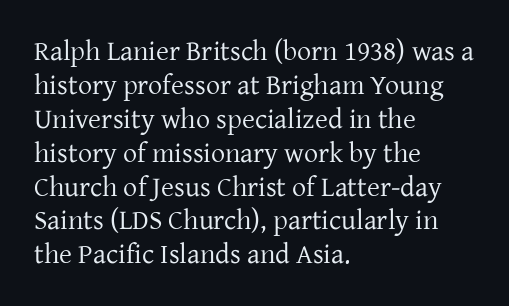
The image shows 28 px regular-weight serif type, upright; set left-aligned, line spacing 1.21x, normal letter spacing, not underlined; low stroke contrast and a medium x-height.
